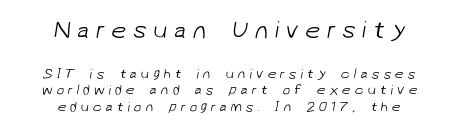
Q: Is the text bold? A: No.
Q: Is the text underlined? A: No.
Q: How is the paragraph aligned? A: Centered.
Q: Is the spacing between letters normal or unusually wide? A: Unusually wide.
Q: Which block of text is set in a larger size, the first (top) or the second (bottom)? A: The first (top) one.
